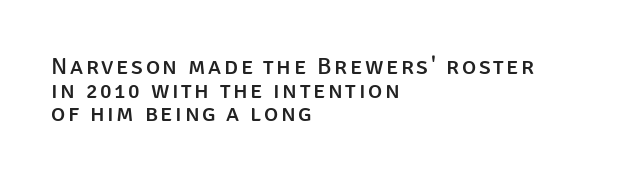
How would I describe the line gaps? Narrow and economical. A typesetter would mark this as roman, not italic. Alignment: flush left. Beneath every word, the page is bare.
